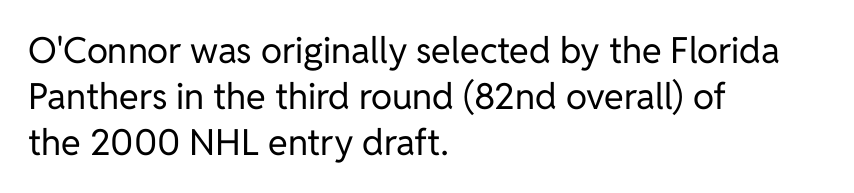
The space beneath each line is pristine and unruled. The vertical gap from one line to the next is medium. A typesetter would label this face a sans. In CSS terms this would be text-align: left. Compared with a typical body face, this is equally light or lighter still.
